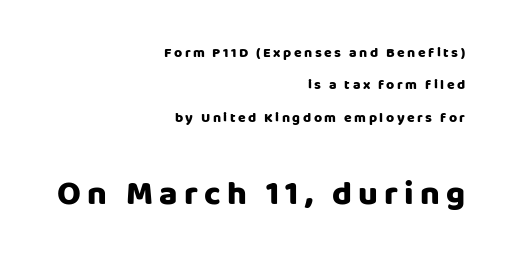
Here the designer chose a conventional face with non-uniform glyph widths. Horizontal bands of white between lines are thick stripes. The zone under the glyphs is completely vacant. In CSS terms this would be text-align: right. Pretty heavy lettering here — definitely bold. This sample uses an upright cut, with every glyph sitting square on the baseline.
